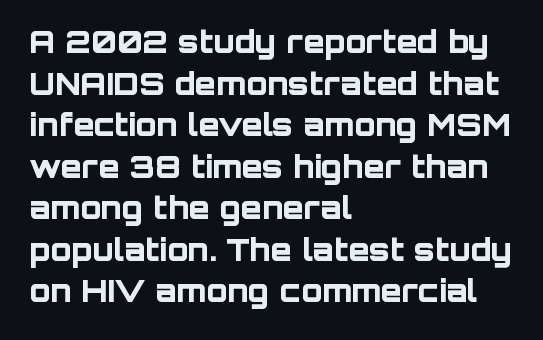
The image shows 31 px bold sans-serif type, upright; set left-aligned, normal line spacing (1.34x), normal letter spacing, not underlined; low stroke contrast and a large x-height.
